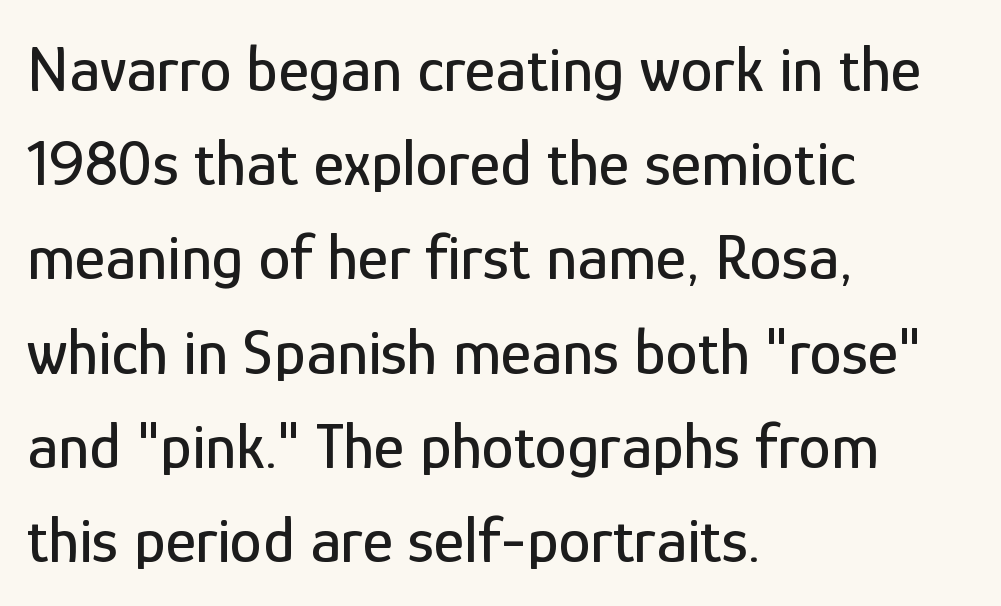
The image shows 65 px condensed sans-serif type, upright; set left-aligned, normal line spacing (1.45x), normal letter spacing, not underlined; low stroke contrast and a medium x-height.
